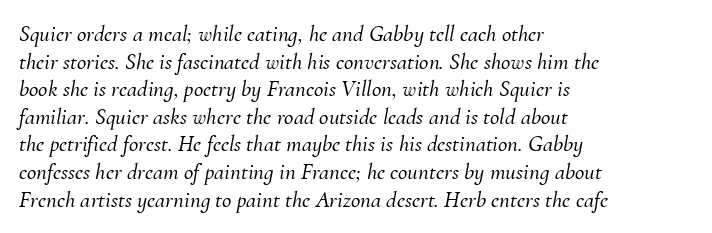
In terms of letterspacing, this is plain default setting. Characters are canted at an angle relative to the baseline's perpendicular. Bare-footed words on every line. Teacher's note: observe the even left margin — that is flush-left alignment.
